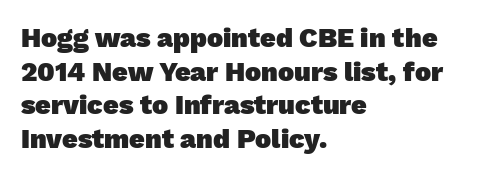
{"bold": "yes", "underline": "no", "align": "left", "line_spacing": "normal", "line_spacing_ratio": 1.25, "letter_spacing": "normal", "letter_spacing_em": 0.0, "glyph_px": 27}
